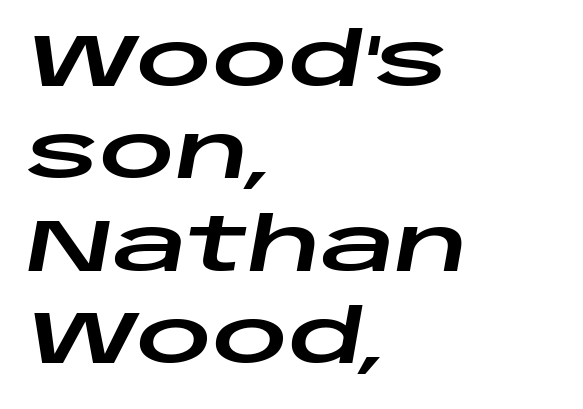
Spacing verdict: proportional, widths tailored to each character. Every character sits at an angle, as italics do. Short and long lines alike share a common starting point at left. Does the leading feel generous? No, just average. The tracking reads as untouched default to a designer's eye. Bare-footed words on every line.
